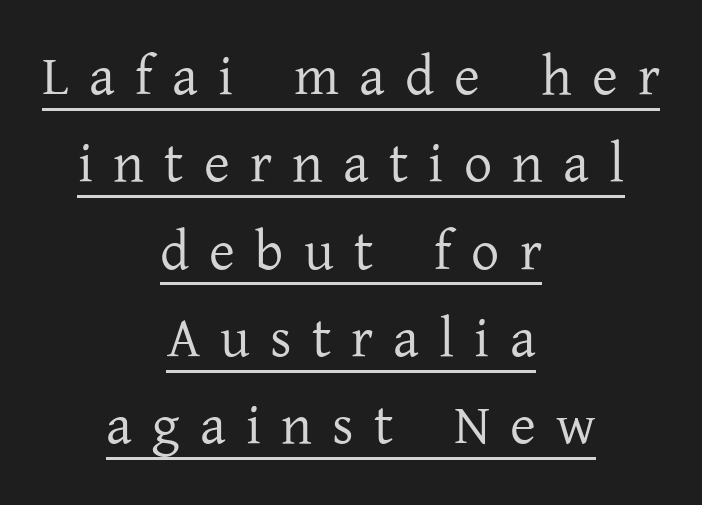
Weight: in the light-to-regular range. Has an underline been added? It has. This rendering employs a face with finishing strokes, i.e., a serif. The block of text has a typical density, with ordinary space between rows. Ordinary non-slanted type is in use. A typesetter would call this proportional, since set widths differ per character.
